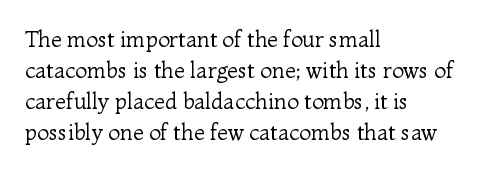
The image shows 22 px text type, upright; set left-aligned, normal line spacing (1.41x), normal letter spacing, not underlined.
